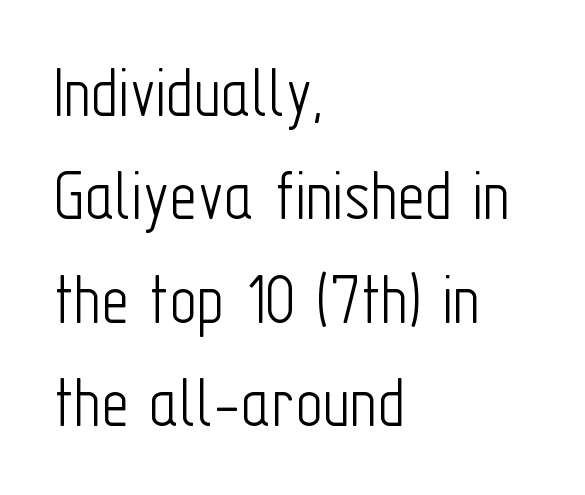
Q: Is the text bold? A: No.
Q: Is the text italic (slanted)? A: No, it is upright.
Q: Is the typeface a serif or a sans-serif typeface? A: Sans-serif.
Q: Is the text underlined? A: No.
Q: How is the paragraph aligned? A: Left-aligned.
Q: Is the spacing between letters normal or unusually wide? A: Normal.
Q: Is the spacing between lines tight, normal or loose? A: Normal.
Q: Width (condensed, normal, or wide)? A: Condensed.
Q: Stroke contrast? A: Low.
Q: x-height? A: Medium.
Q: Monospaced? A: No.
